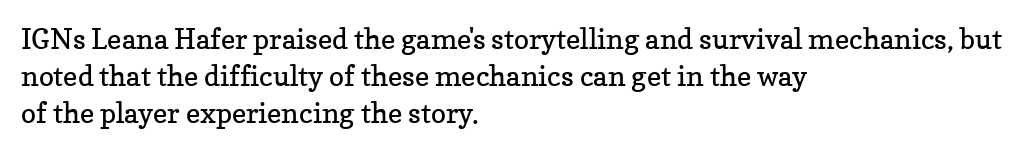
{"serif": "yes", "italic": "no", "bold": "no", "weight": "regular", "width": "normal", "stroke_contrast": "low", "x_height": "medium", "monospaced": "no", "underline": "no", "align": "left", "line_spacing": "normal", "line_spacing_ratio": 1.33, "letter_spacing": "normal", "letter_spacing_em": 0.0, "glyph_px": 28}
